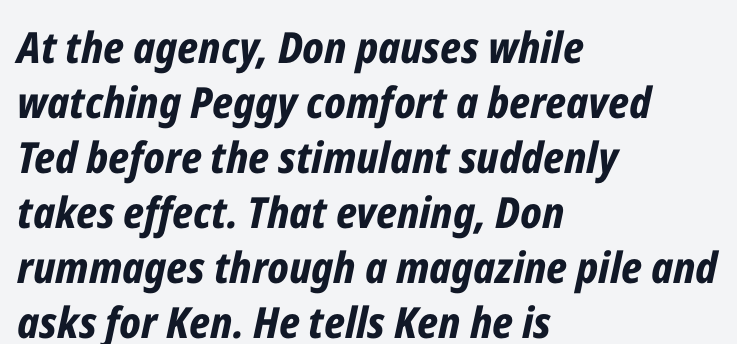
The image shows 43 px bold, condensed type, italic (leaning right); set left-aligned, normal line spacing (1.28x), normal letter spacing, not underlined; low stroke contrast and a medium x-height.
